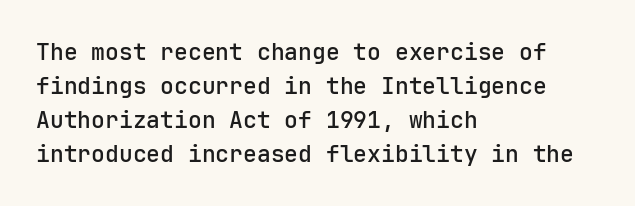
Clear beneath every line of the passage. Notice how descenders clear the ascenders below comfortably — that's standard leading. In terms of letterspacing, this is plain default setting. The lettering stays uniformly vertical, giving the passage a roman look. The lines in this sample share a left origin and differ only in where they stop.
